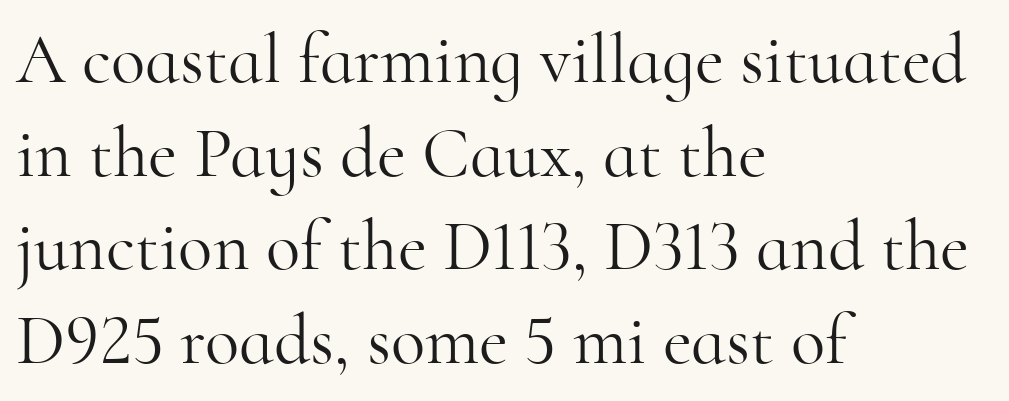
The image shows 71 px light serif type, upright; set left-aligned, normal line spacing (1.32x), normal letter spacing, not underlined; high stroke contrast and a small x-height.
